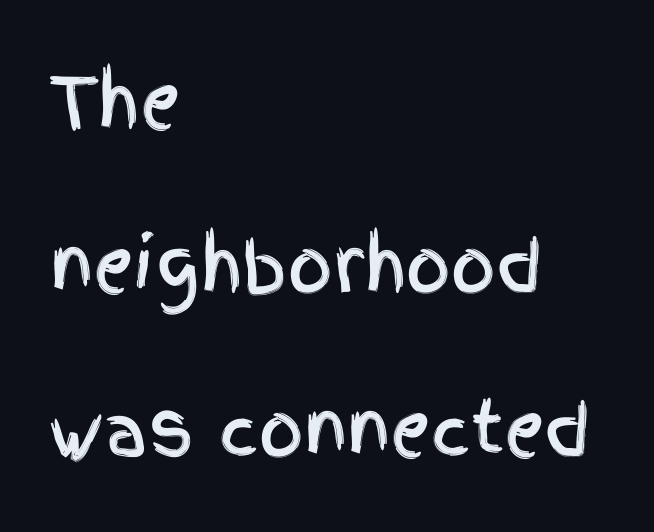
{"serif": "no", "italic": "no", "width": "condensed", "x_height": "large", "monospaced": "no", "underline": "no", "align": "left", "line_spacing": "loose", "line_spacing_ratio": 2.34, "letter_spacing": "normal", "letter_spacing_em": 0.0, "glyph_px": 70}
